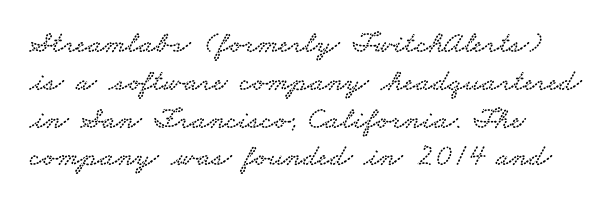
{"serif": "yes", "width": "wide", "stroke_contrast": "low", "x_height": "small", "monospaced": "no", "underline": "no", "align": "left", "line_spacing_ratio": 1.22, "letter_spacing": "normal", "letter_spacing_em": 0.0, "glyph_px": 31}
